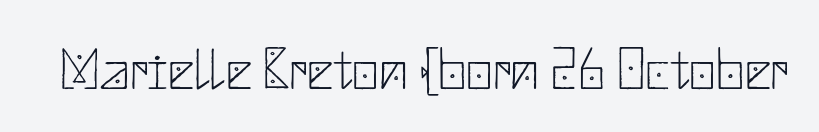
The image shows 58 px thin sans-serif type, upright; set normal letter spacing, not underlined; low stroke contrast and a small x-height.
